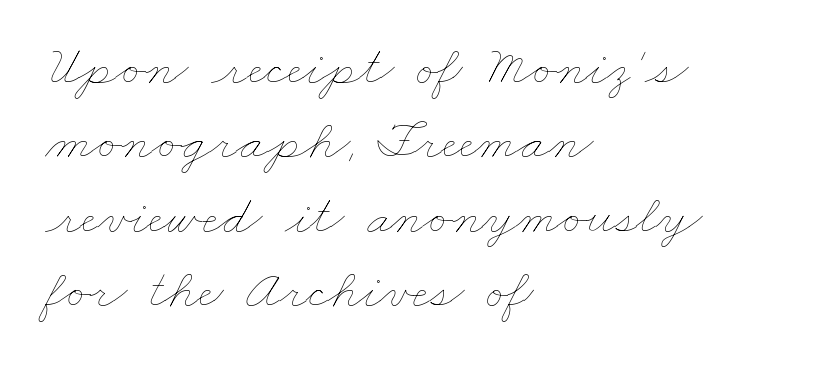
Honestly, the row spacing looks completely unremarkable. Every row of glyphs begins at an identical x-position on the left. The letters advance in unequal steps, a hallmark of proportional type. The characters are drawn with everyday or finer stroke widths.
